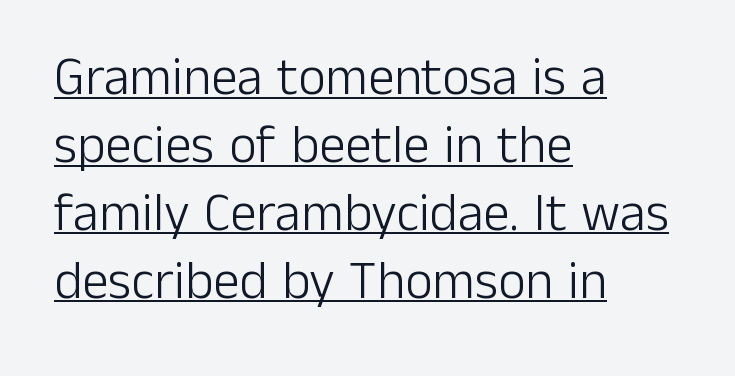
Q: Is the text bold? A: No.
Q: Is the text italic (slanted)? A: No, it is upright.
Q: Is the typeface a serif or a sans-serif typeface? A: Sans-serif.
Q: Is the text underlined? A: Yes.
Q: How is the paragraph aligned? A: Left-aligned.
Q: Is the spacing between letters normal or unusually wide? A: Normal.
Q: Is the spacing between lines tight, normal or loose? A: Normal.
Q: Width (condensed, normal, or wide)? A: Normal.
Q: Stroke contrast? A: Low.
Q: x-height? A: Medium.
Q: Monospaced? A: No.
